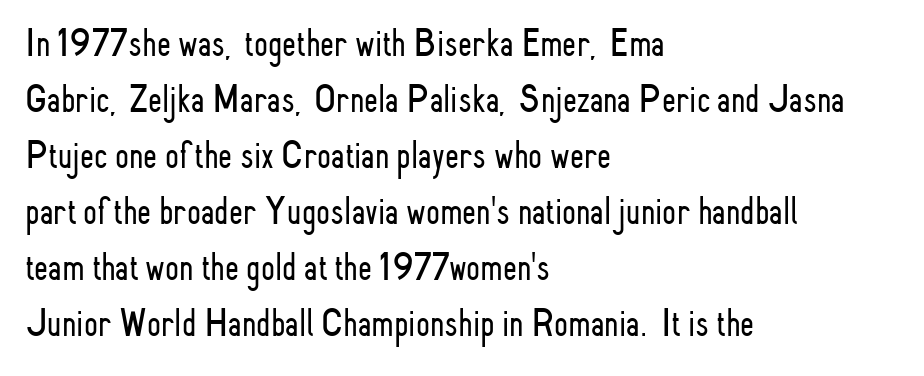
Q: Is the text bold? A: No.
Q: Is the text italic (slanted)? A: No, it is upright.
Q: Is the typeface a serif or a sans-serif typeface? A: Sans-serif.
Q: Is the text underlined? A: No.
Q: How is the paragraph aligned? A: Left-aligned.
Q: Is the spacing between letters normal or unusually wide? A: Normal.
Q: Is the spacing between lines tight, normal or loose? A: Normal.
Q: Width (condensed, normal, or wide)? A: Condensed.
Q: Stroke contrast? A: Low.
Q: x-height? A: Small.
Q: Monospaced? A: No.
